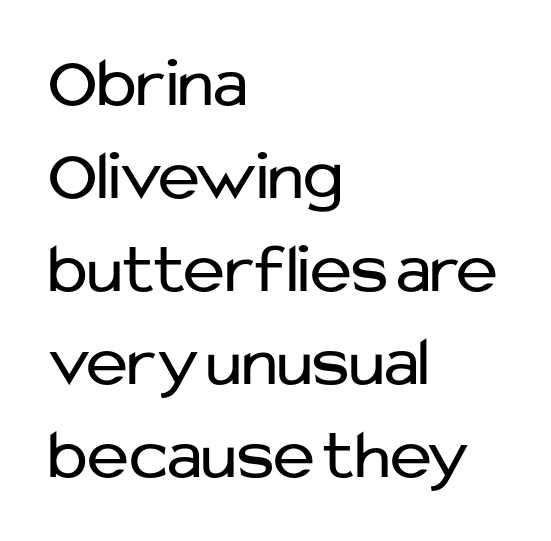
Q: Is the text bold? A: No.
Q: Is the text italic (slanted)? A: No, it is upright.
Q: Is the typeface a serif or a sans-serif typeface? A: Sans-serif.
Q: Is the text underlined? A: No.
Q: How is the paragraph aligned? A: Left-aligned.
Q: Is the spacing between letters normal or unusually wide? A: Normal.
Q: Is the spacing between lines tight, normal or loose? A: Normal.
Q: Width (condensed, normal, or wide)? A: Normal.
Q: Stroke contrast? A: Low.
Q: x-height? A: Medium.
Q: Monospaced? A: No.
